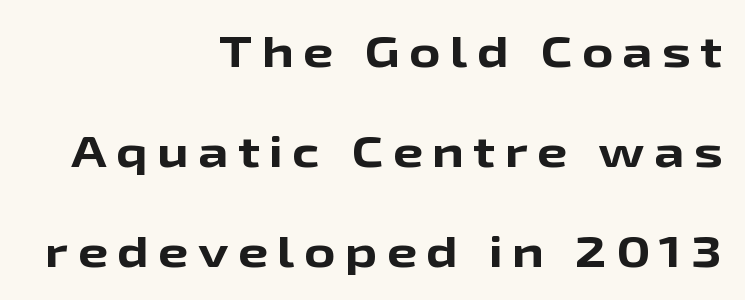
The image shows 43 px bold, wide sans-serif type, upright; set right-aligned, loose line spacing (2.33x), unusually wide letter spacing (+0.22 em), not underlined; low stroke contrast and a medium x-height.
